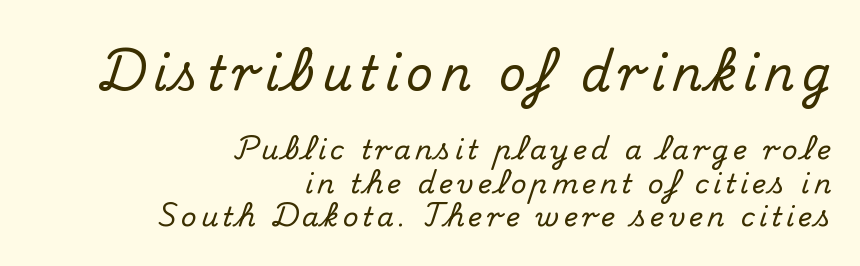
Q: Is the text italic (slanted)? A: Yes.
Q: Is the typeface a serif or a sans-serif typeface? A: Serif.
Q: Is the text underlined? A: No.
Q: How is the paragraph aligned? A: Right-aligned.
Q: Which block of text is set in a larger size, the first (top) or the second (bottom)? A: The first (top) one.
Q: Width (condensed, normal, or wide)? A: Normal.
Q: Stroke contrast? A: Medium.
Q: x-height? A: Small.
Q: Monospaced? A: No.
